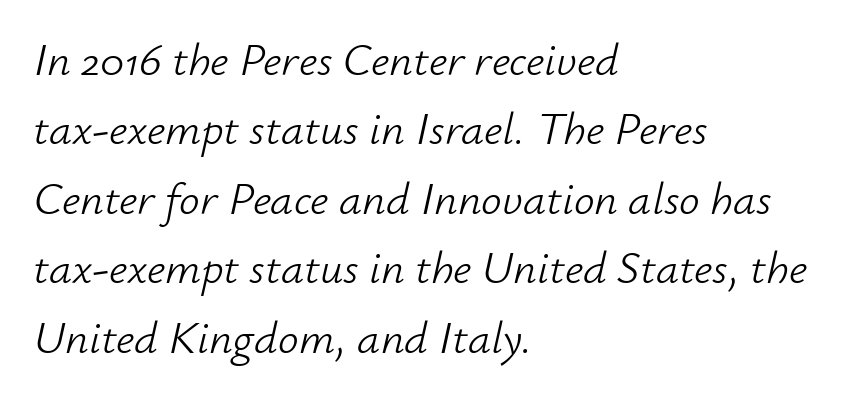
Left-aligned paragraph, ragged on the right. Spacing between characters is what you'd get straight out of the box. Each letter keeps its own natural width here, so spacing adapts to shape. Interline gaps are of average width in this sample. Bare-footed words on every line.
